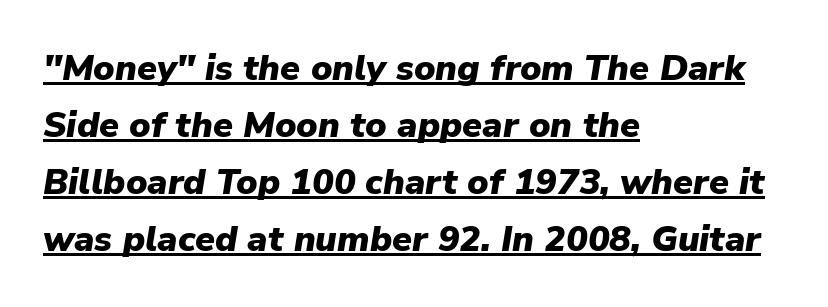
{"italic": "yes", "lean": "right", "slant_degrees": 9, "bold": "yes", "weight": "heavy", "width": "normal", "stroke_contrast": "low", "x_height": "medium", "monospaced": "no", "underline": "yes", "align": "left", "line_spacing": "normal", "line_spacing_ratio": 1.58, "letter_spacing": "normal", "letter_spacing_em": 0.0, "glyph_px": 36}
